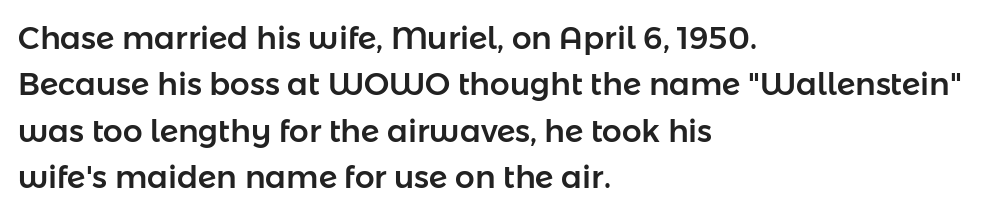
Whoever set this chose a conventional vertical rhythm. Proportional: the letters do not fall into vertical columns. A classic flush-left, rag-right setting is used for this passage. The letterforms sit shoulder to shoulder at normal distance.
